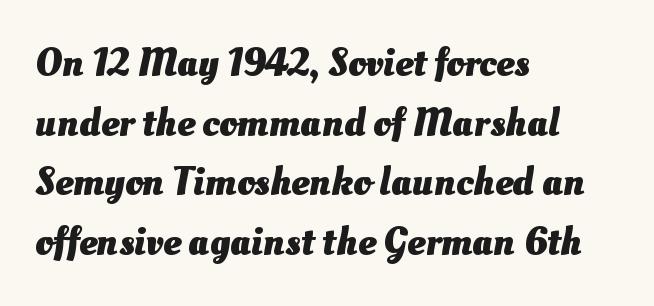
{"bold": "yes", "weight": "heavy", "width": "normal", "stroke_contrast": "medium", "x_height": "small", "monospaced": "no", "underline": "no", "align": "left", "line_spacing": "normal", "line_spacing_ratio": 1.49, "letter_spacing": "normal", "letter_spacing_em": 0.0, "glyph_px": 40}
